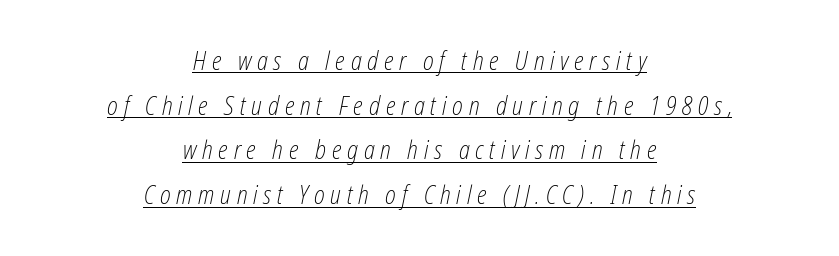
Q: Is the text bold? A: No.
Q: Is the text italic (slanted)? A: Yes, it leans right by about 12 degrees.
Q: Is the text underlined? A: Yes.
Q: How is the paragraph aligned? A: Centered.
Q: Is the spacing between letters normal or unusually wide? A: Unusually wide.
